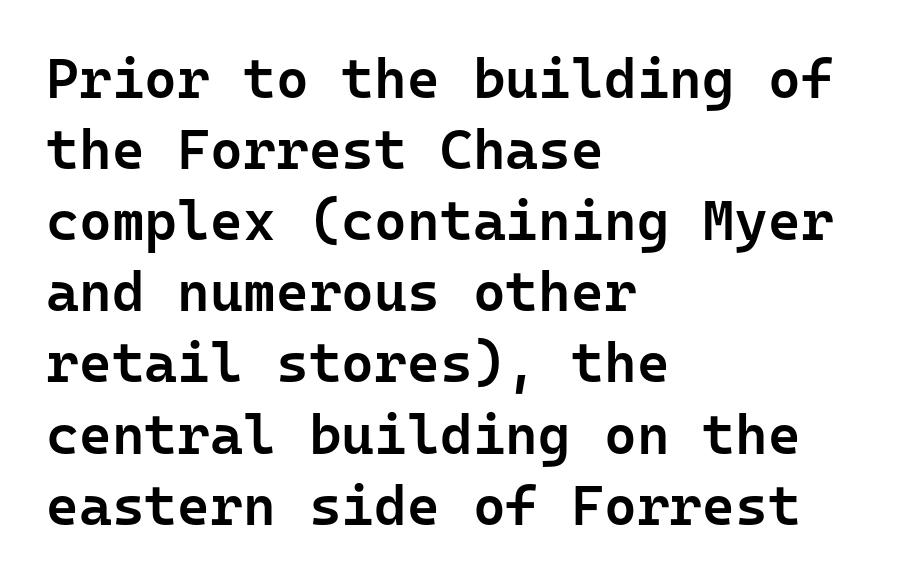
Q: Is the text bold? A: Semi-bold.
Q: Is the text italic (slanted)? A: No, it is upright.
Q: Is the typeface a serif or a sans-serif typeface? A: Sans-serif.
Q: Is the text underlined? A: No.
Q: How is the paragraph aligned? A: Left-aligned.
Q: Is the spacing between letters normal or unusually wide? A: Normal.
Q: Is the spacing between lines tight, normal or loose? A: Normal.
Q: Width (condensed, normal, or wide)? A: Normal.
Q: Stroke contrast? A: Low.
Q: x-height? A: Medium.
Q: Monospaced? A: Yes.
